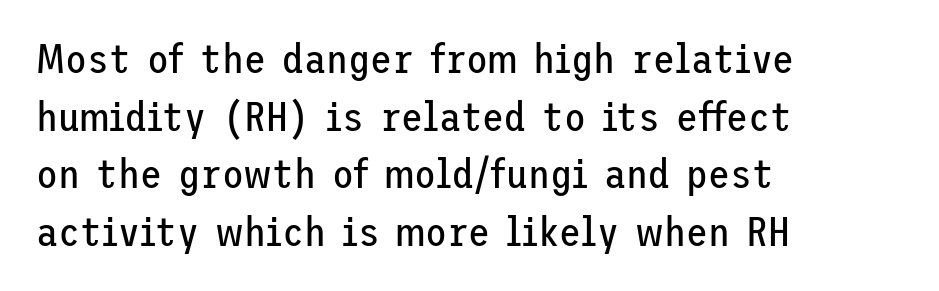
Q: Is the text bold? A: No.
Q: Is the text italic (slanted)? A: No, it is upright.
Q: Is the typeface a serif or a sans-serif typeface? A: Sans-serif.
Q: Is the text underlined? A: No.
Q: How is the paragraph aligned? A: Left-aligned.
Q: Is the spacing between letters normal or unusually wide? A: Normal.
Q: Is the spacing between lines tight, normal or loose? A: Normal.
Q: Width (condensed, normal, or wide)? A: Normal.
Q: Stroke contrast? A: Low.
Q: x-height? A: Medium.
